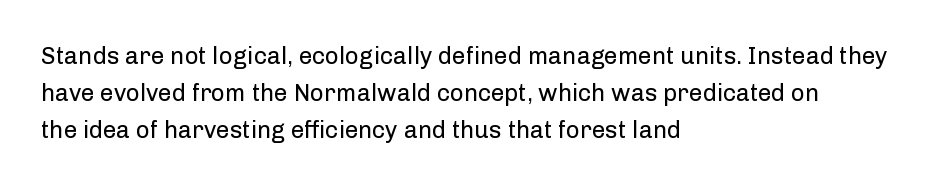
The image shows 24 px text type, upright; set left-aligned, normal line spacing (1.54x), normal letter spacing, not underlined.
